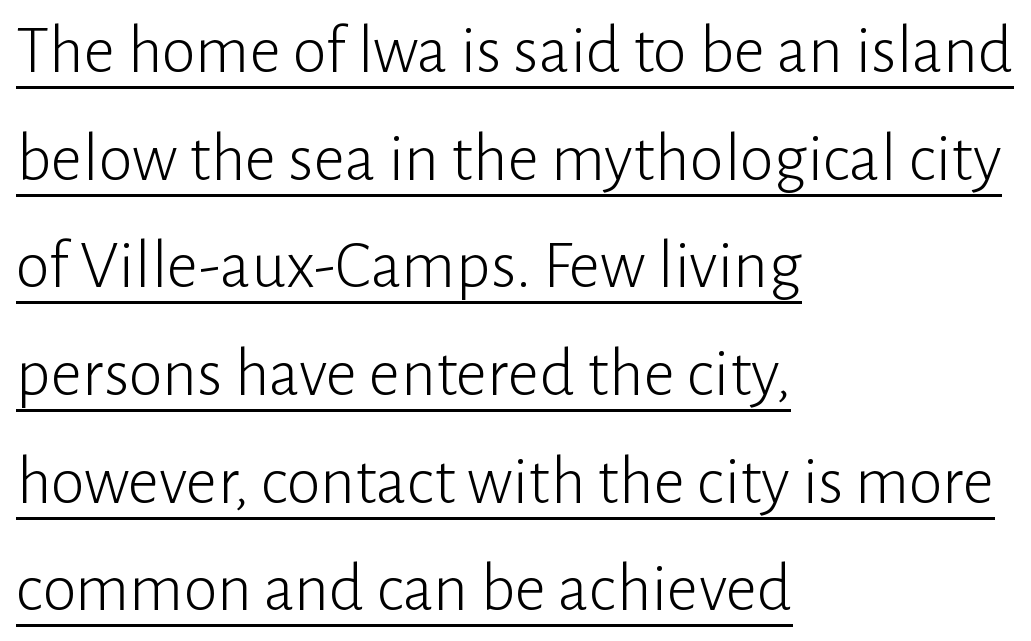
Q: Is the text bold? A: No.
Q: Is the text italic (slanted)? A: No, it is upright.
Q: Is the typeface a serif or a sans-serif typeface? A: Sans-serif.
Q: Is the text underlined? A: Yes.
Q: How is the paragraph aligned? A: Left-aligned.
Q: Is the spacing between letters normal or unusually wide? A: Normal.
Q: Is the spacing between lines tight, normal or loose? A: Normal.
Q: Width (condensed, normal, or wide)? A: Normal.
Q: Stroke contrast? A: Low.
Q: x-height? A: Medium.
Q: Monospaced? A: No.
